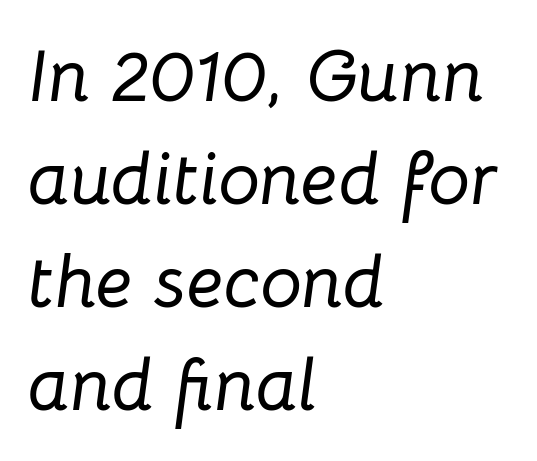
{"italic": "yes", "lean": "right", "slant_degrees": 8, "width": "normal", "stroke_contrast": "low", "x_height": "medium", "monospaced": "no", "underline": "no", "align": "left", "line_spacing": "normal", "line_spacing_ratio": 1.39, "letter_spacing": "normal", "letter_spacing_em": 0.0, "glyph_px": 74}
